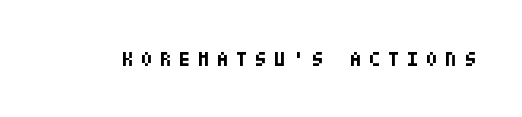
Type without underlining. Do the letters lean? They stand straight. Letter spacing: wide. This is heavy type, rendered in bold.
